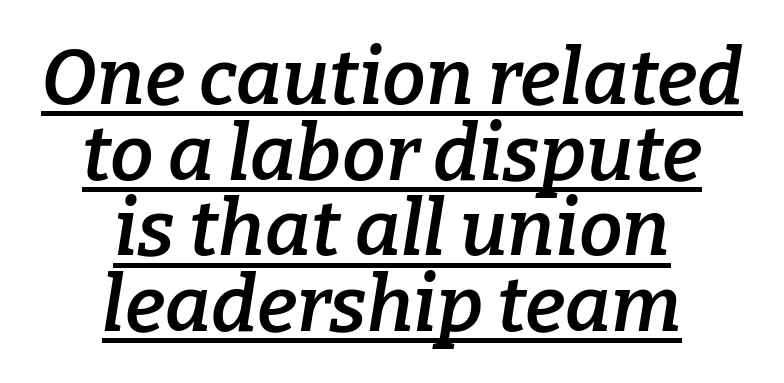
Q: Is the text bold? A: Semi-bold.
Q: Is the text italic (slanted)? A: Yes, it leans right by about 9 degrees.
Q: Is the typeface a serif or a sans-serif typeface? A: Serif.
Q: Is the text underlined? A: Yes.
Q: How is the paragraph aligned? A: Centered.
Q: Is the spacing between letters normal or unusually wide? A: Normal.
Q: Is the spacing between lines tight, normal or loose? A: Tight.
Q: Width (condensed, normal, or wide)? A: Normal.
Q: Stroke contrast? A: Low.
Q: x-height? A: Medium.
Q: Monospaced? A: No.
